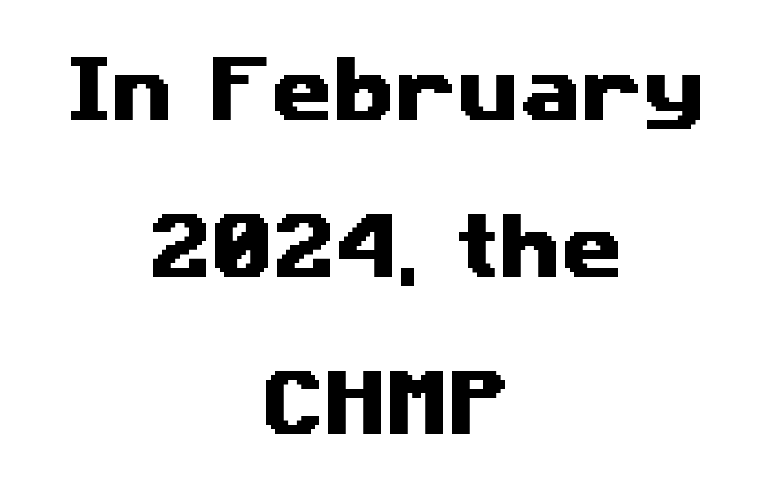
The letters sit at their default tracking, neither squeezed nor spread. These lines stand farther apart than default settings would place them. The passage shown is typed in a proportional face where columns would drift. Reading down the block, each line starts at a different indent, mirrored at its end. Check where the strokes stop: nothing finishes them off — pure sans. The baseline area is clear.
